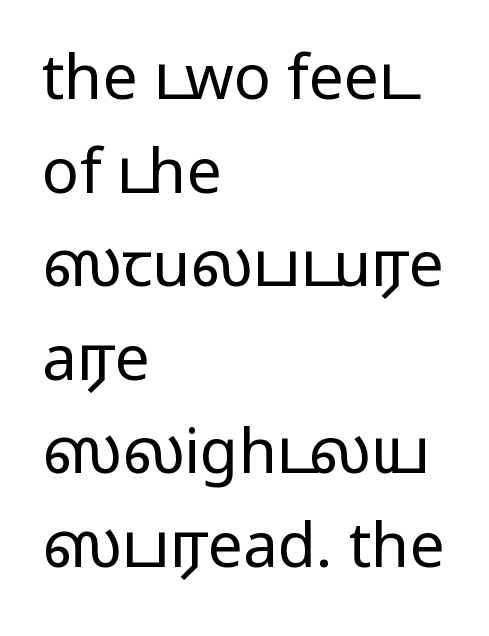
Q: Is the text bold? A: No.
Q: Is the text italic (slanted)? A: No, it is upright.
Q: Is the typeface a serif or a sans-serif typeface? A: Sans-serif.
Q: Is the text underlined? A: No.
Q: How is the paragraph aligned? A: Left-aligned.
Q: Is the spacing between letters normal or unusually wide? A: Normal.
Q: Is the spacing between lines tight, normal or loose? A: Normal.
Q: Width (condensed, normal, or wide)? A: Wide.
Q: Stroke contrast? A: Low.
Q: x-height? A: Medium.
Q: Monospaced? A: No.
